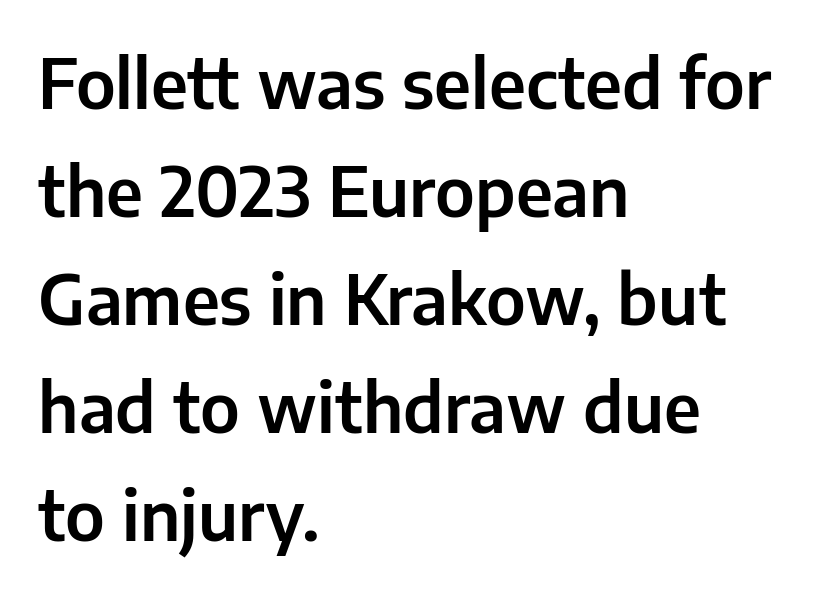
Tracking value appears to be zero — textbook default spacing. Style check: upright. A typesetter would label this face a sans. Character widths vary here, with narrow letters taking less room than wide ones. Anything drawn beneath the words? Only blank space. Alignment: flush left.
